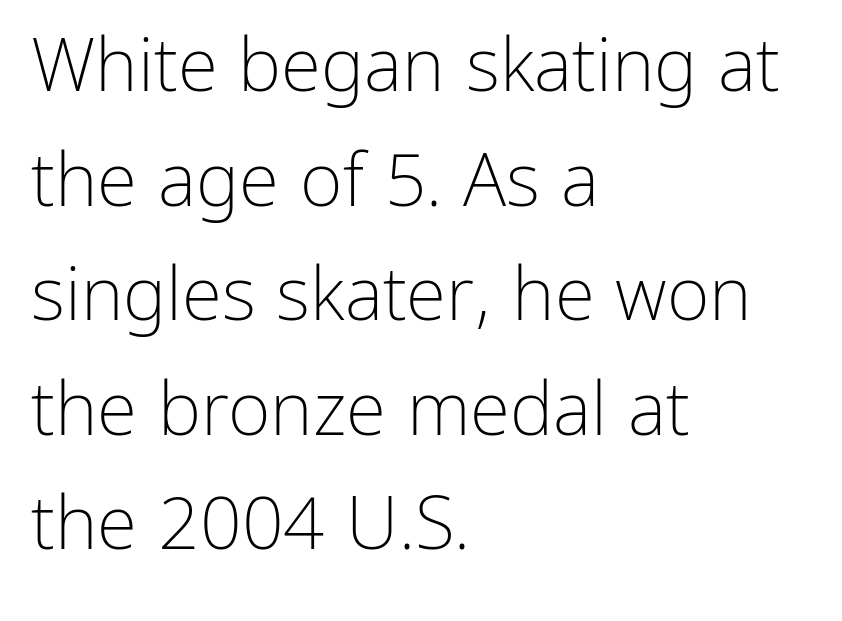
Q: Is the text bold? A: No.
Q: Is the text italic (slanted)? A: No, it is upright.
Q: Is the typeface a serif or a sans-serif typeface? A: Sans-serif.
Q: Is the text underlined? A: No.
Q: How is the paragraph aligned? A: Left-aligned.
Q: Is the spacing between letters normal or unusually wide? A: Normal.
Q: Is the spacing between lines tight, normal or loose? A: Normal.
Q: Width (condensed, normal, or wide)? A: Normal.
Q: Stroke contrast? A: Low.
Q: x-height? A: Medium.
Q: Monospaced? A: No.
